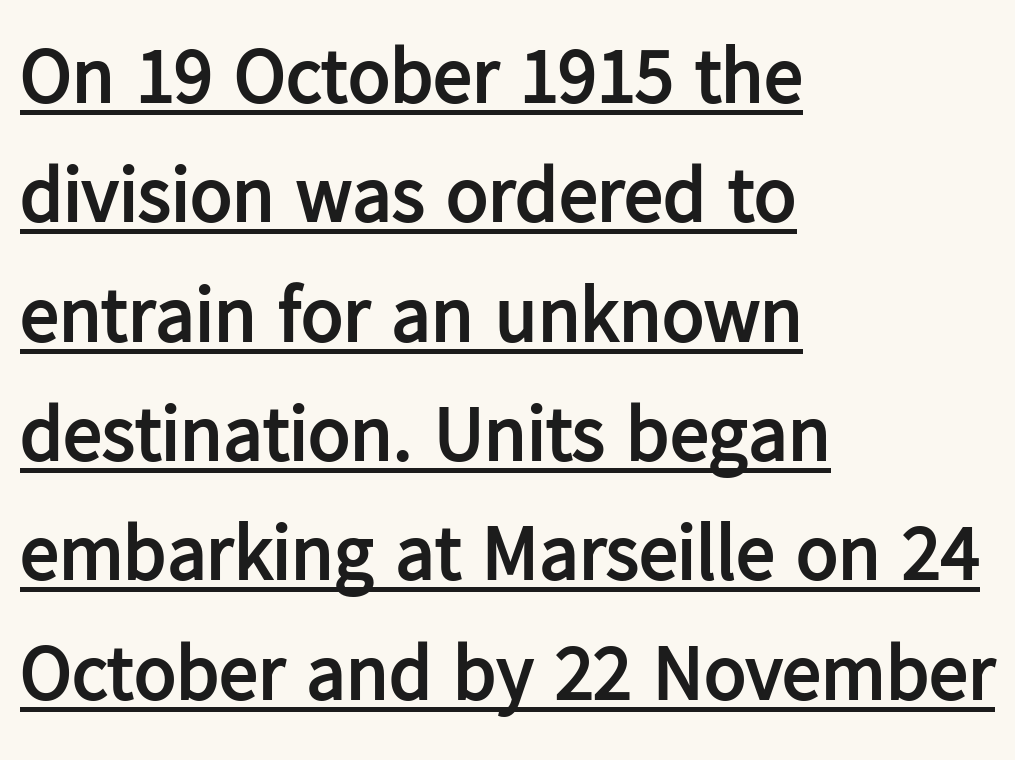
The image shows 78 px semibold sans-serif type, upright; set left-aligned, normal line spacing (1.53x), normal letter spacing, underlined; low stroke contrast and a medium x-height.
